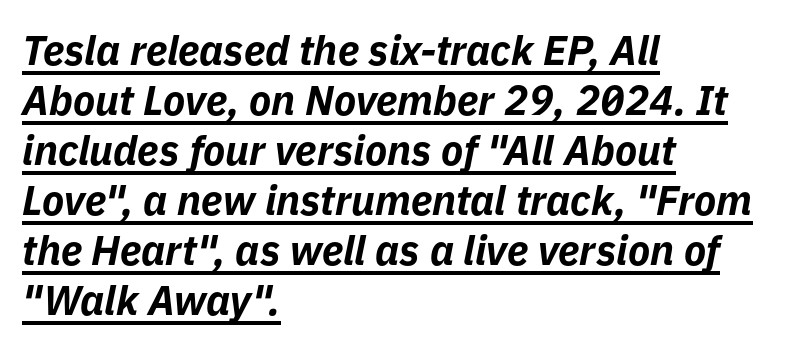
{"italic": "yes", "lean": "right", "slant_degrees": 11, "bold": "yes", "weight": "bold", "width": "normal", "stroke_contrast": "low", "x_height": "medium", "monospaced": "no", "underline": "yes", "align": "left", "line_spacing_ratio": 1.22, "letter_spacing": "normal", "letter_spacing_em": 0.0, "glyph_px": 41}
